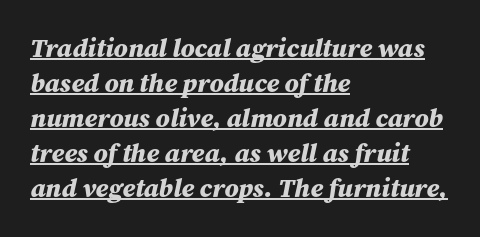
The image shows 26 px bold type, italic (leaning right); set left-aligned, normal line spacing (1.35x), normal letter spacing, underlined.
